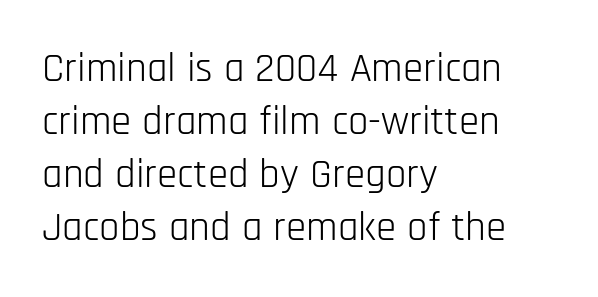
Q: Is the text bold? A: No.
Q: Is the text italic (slanted)? A: No, it is upright.
Q: Is the typeface a serif or a sans-serif typeface? A: Sans-serif.
Q: Is the text underlined? A: No.
Q: How is the paragraph aligned? A: Left-aligned.
Q: Is the spacing between letters normal or unusually wide? A: Normal.
Q: Is the spacing between lines tight, normal or loose? A: Normal.
Q: Width (condensed, normal, or wide)? A: Condensed.
Q: Stroke contrast? A: Low.
Q: x-height? A: Large.
Q: Monospaced? A: No.
